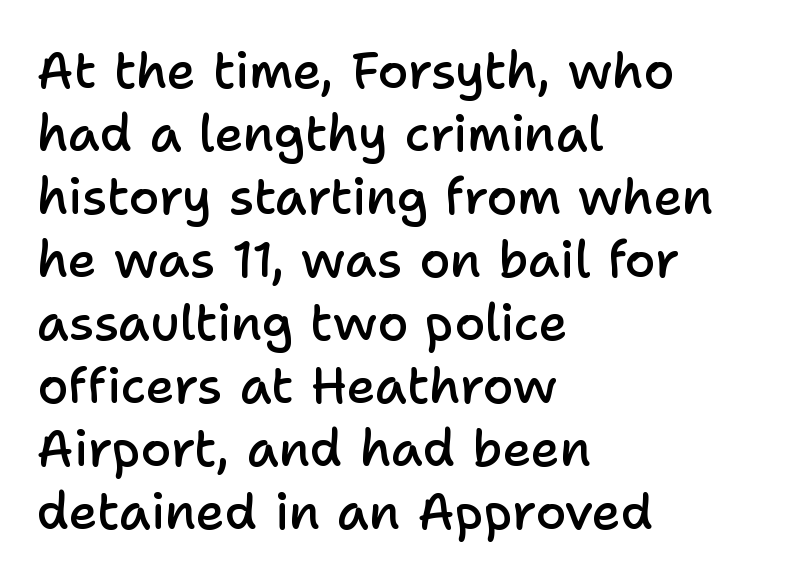
Q: Is the text bold? A: Semi-bold.
Q: Is the text italic (slanted)? A: No, it is upright.
Q: Is the typeface a serif or a sans-serif typeface? A: Sans-serif.
Q: Is the text underlined? A: No.
Q: How is the paragraph aligned? A: Left-aligned.
Q: Is the spacing between letters normal or unusually wide? A: Normal.
Q: Is the spacing between lines tight, normal or loose? A: Normal.
Q: Width (condensed, normal, or wide)? A: Normal.
Q: Stroke contrast? A: Low.
Q: x-height? A: Medium.
Q: Monospaced? A: No.
